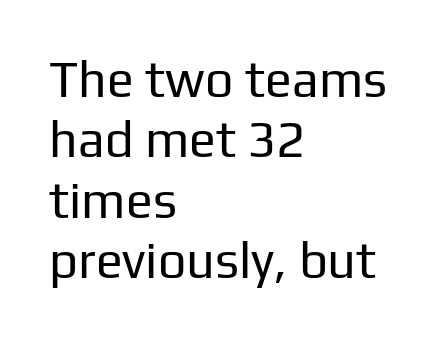
{"serif": "no", "italic": "no", "bold": "no", "weight": "regular", "width": "normal", "stroke_contrast": "low", "x_height": "medium", "monospaced": "no", "underline": "no", "align": "left", "line_spacing_ratio": 1.21, "letter_spacing": "normal", "letter_spacing_em": 0.0, "glyph_px": 50}
